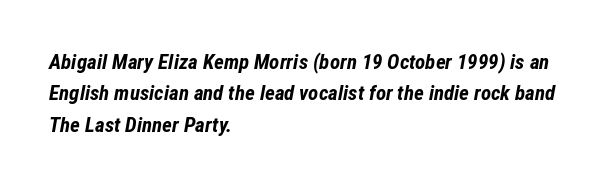
{"italic": "yes", "lean": "right", "slant_degrees": 12, "bold": "yes", "underline": "no", "align": "left", "line_spacing": "normal", "line_spacing_ratio": 1.49, "letter_spacing": "normal", "letter_spacing_em": 0.0, "glyph_px": 21}
